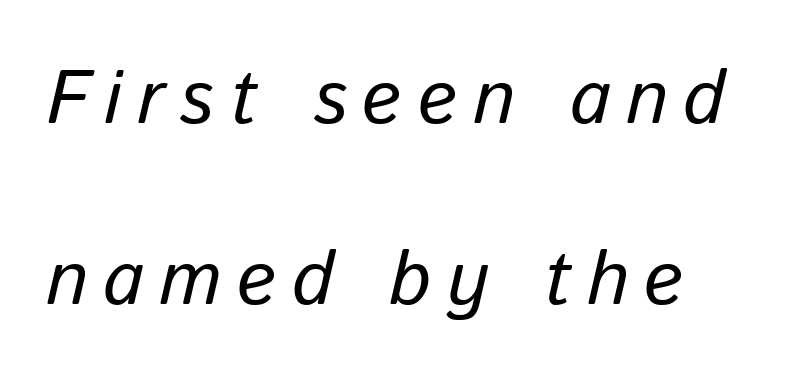
Designer's note — italics engaged. The strokes carry an ordinary text weight at most. The gaps between neighbouring characters are conspicuously large. What's the leading like? Stretched, with rows far apart. Which margin do the lines hug? The left one — the right edge is uneven. Unmarked baselines from the first word to the last.
